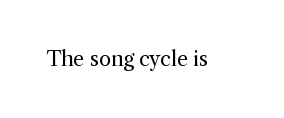
{"italic": "no", "bold": "no", "underline": "no", "letter_spacing": "normal", "letter_spacing_em": 0.0, "glyph_px": 20}
